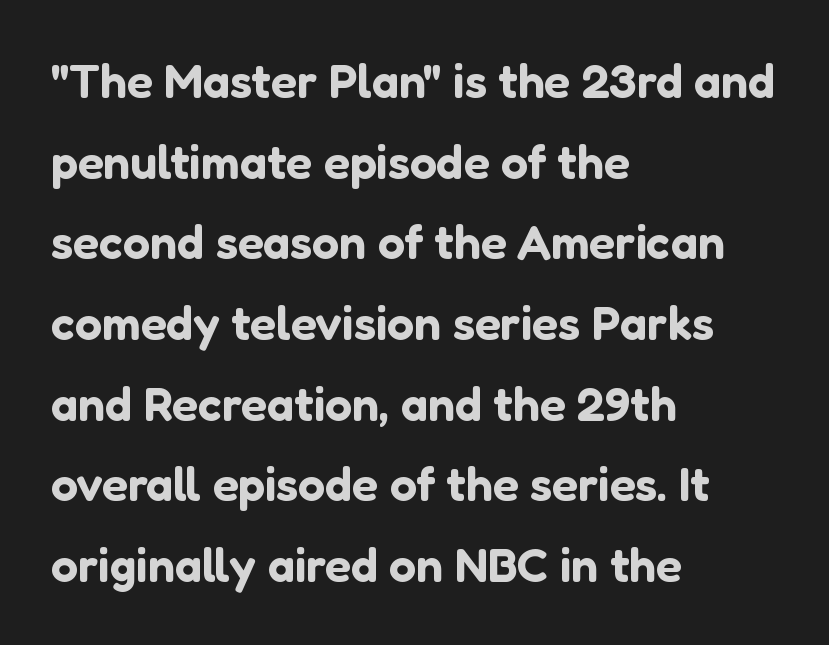
The image shows 48 px sans-serif type, upright; set left-aligned, normal line spacing (1.68x), normal letter spacing, not underlined; low stroke contrast and a medium x-height.
